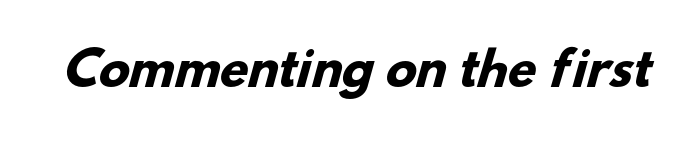
Q: Is the text bold? A: Yes.
Q: Is the typeface a serif or a sans-serif typeface? A: Sans-serif.
Q: Is the text underlined? A: No.
Q: Is the spacing between letters normal or unusually wide? A: Normal.
Q: Width (condensed, normal, or wide)? A: Normal.
Q: Stroke contrast? A: Low.
Q: x-height? A: Small.
Q: Monospaced? A: No.
